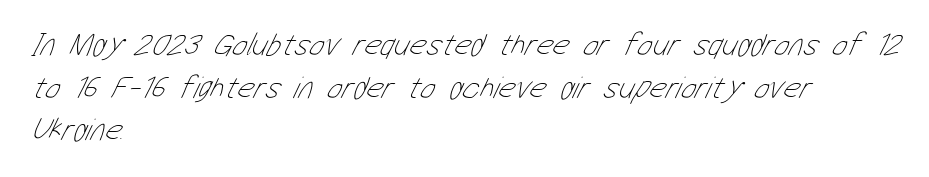
The letterforms sit at book weight or below. Honestly, the letter spacing is just normal — you wouldn't notice it. Rule under the text: the space is simply empty. The space between consecutive lines is moderate.
